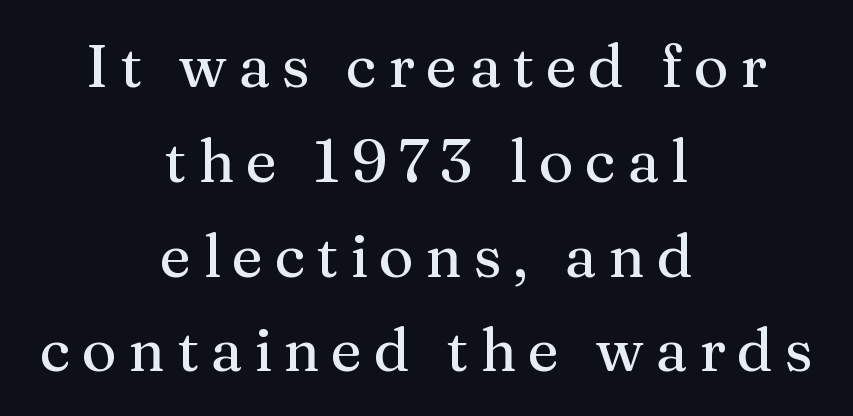
Serifs: yes, visible at the terminals of the letterforms. Nope, not italic — everything's standing straight. Notice how the passage keeps no hard edge, just a central spine. The leading is moderate, giving the passage an even texture. The rendering uses natural spacing where letterforms have individual widths.
